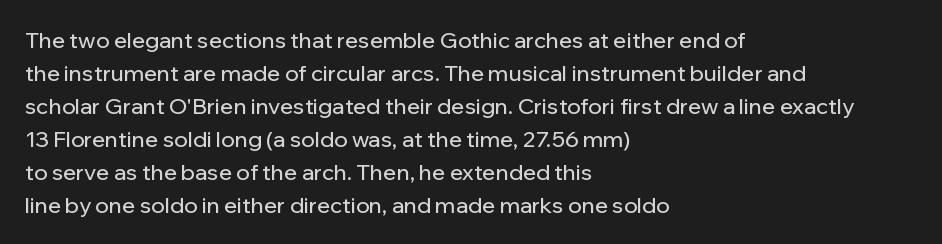
The image shows 22 px text type, upright; set left-aligned, normal line spacing (1.5x), normal letter spacing, not underlined.
